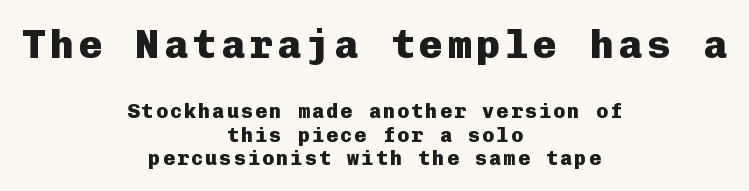
Type without underlining. The block sitting higher on the canvas is the one with enlarged characters. Style check: upright. The letters march in equal steps, a hallmark of fixed-pitch type. The typesetter chose a symmetrical, centered arrangement here. Serif or sans? Sans — the stroke terminals are bare.
